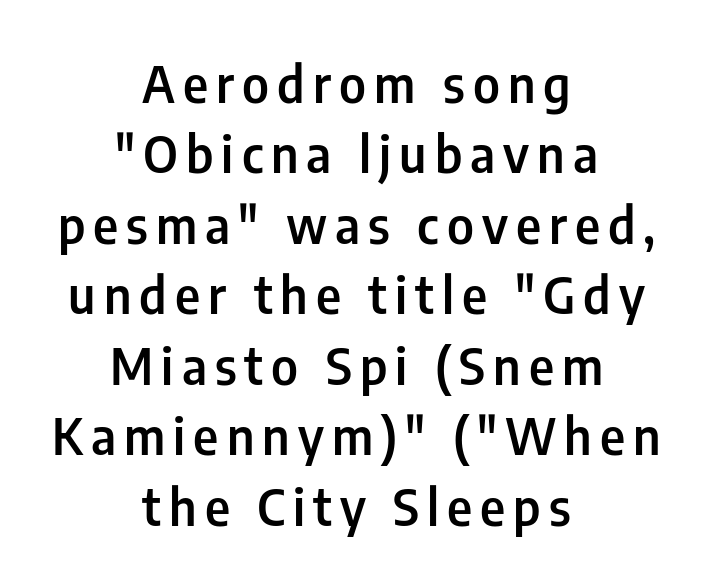
Every row of glyphs is offset so its center matches the block's center. The space directly below the letters is spotless. The font family rendered here belongs to the sans-serif group. Rows of type keep a routine distance in the vertical direction.
